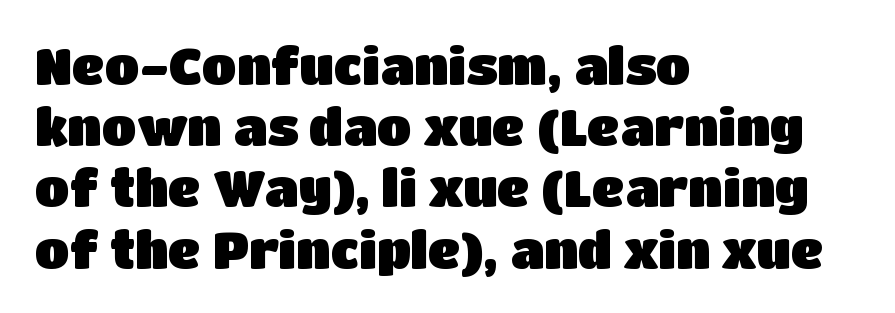
The image shows 51 px sans-serif type, upright; set left-aligned, line spacing 1.2x, normal letter spacing, not underlined; low stroke contrast and a large x-height.
